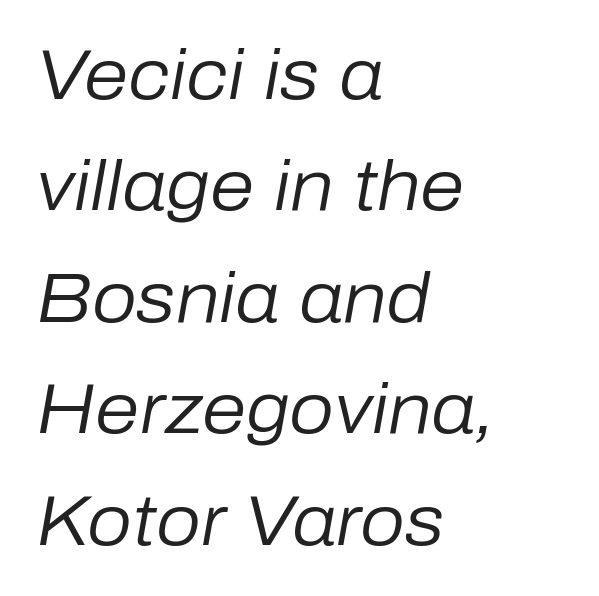
The image shows 71 px regular-weight type, italic (leaning right); set left-aligned, normal line spacing (1.57x), normal letter spacing, not underlined; low stroke contrast and a medium x-height.
